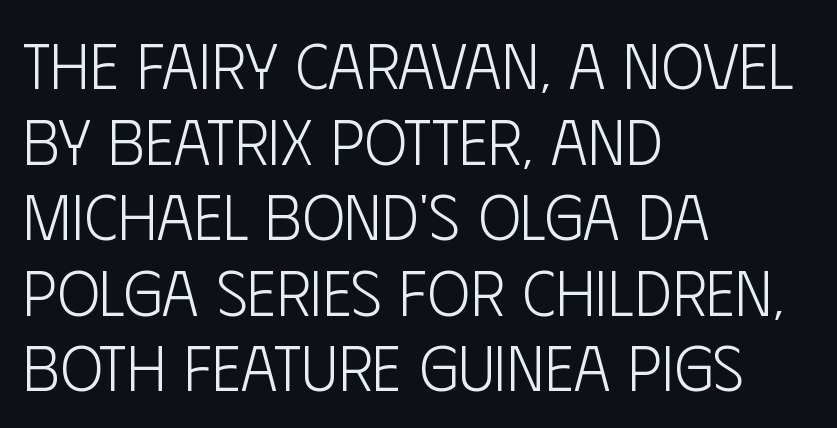
{"serif": "no", "italic": "no", "bold": "no", "weight": "light", "width": "condensed", "stroke_contrast": "low", "x_height": "large", "monospaced": "no", "underline": "no", "align": "left", "line_spacing_ratio": 1.18, "letter_spacing": "normal", "letter_spacing_em": 0.0, "glyph_px": 64}
